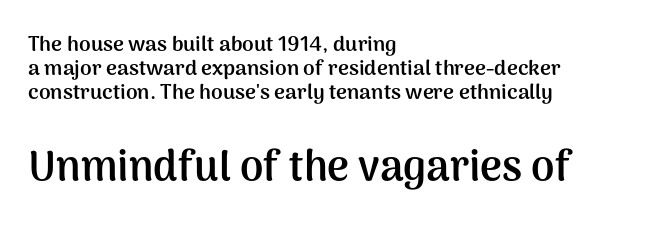
{"serif": "no", "italic": "no", "bold": "yes", "weight": "semibold", "width": "normal", "stroke_contrast": "medium", "x_height": "medium", "monospaced": "no", "underline": "no", "align": "left", "line_spacing": "tight", "line_spacing_ratio": 1.15, "letter_spacing": "normal", "letter_spacing_em": 0.0, "larger_block": "second", "size_ratio": 2.0, "glyph_px": 42}
